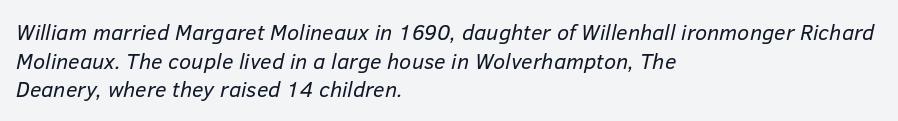
Notice how the stems are inclined rather than vertical — that's the hallmark of italics. How would I describe the line gaps? Plain and ordinary. A quiet, ordinary-to-light weight characterises the typeface. Descender tails drop into unmarked territory. Inter-character spacing is left at the font's built-in metrics. The rendering anchors every line to the left-hand side.
